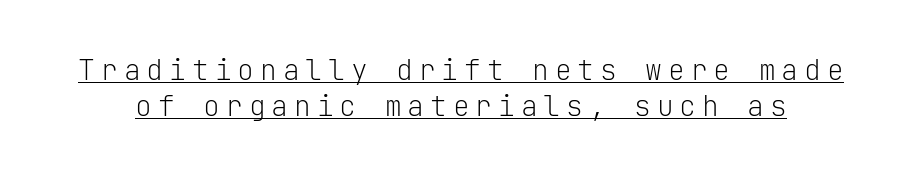
The image shows 28 px light sans-serif type, upright, monospaced; set normal line spacing (1.27x), unusually wide letter spacing (+0.21 em), underlined; low stroke contrast and a medium x-height.
